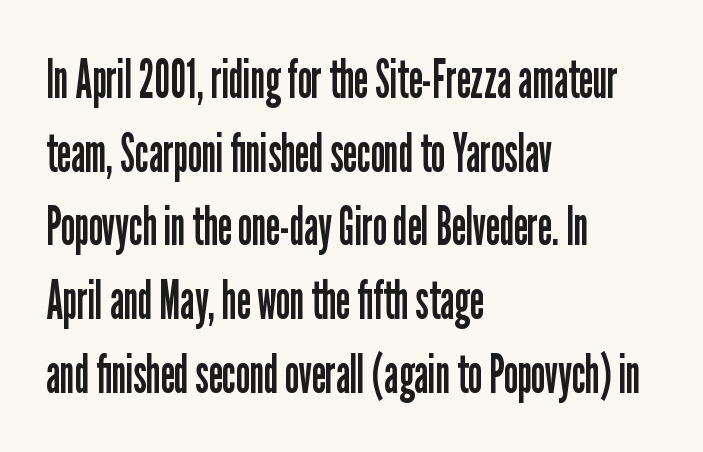
Q: Is the text bold? A: No.
Q: Is the text italic (slanted)? A: No, it is upright.
Q: Is the typeface a serif or a sans-serif typeface? A: Sans-serif.
Q: Is the text underlined? A: No.
Q: How is the paragraph aligned? A: Left-aligned.
Q: Is the spacing between letters normal or unusually wide? A: Normal.
Q: Is the spacing between lines tight, normal or loose? A: Normal.
Q: Width (condensed, normal, or wide)? A: Condensed.
Q: Stroke contrast? A: Low.
Q: x-height? A: Medium.
Q: Monospaced? A: No.
